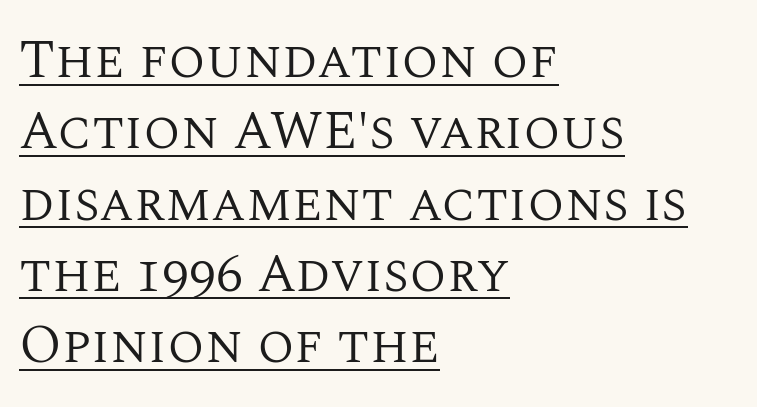
Q: Is the text bold? A: No.
Q: Is the text italic (slanted)? A: No, it is upright.
Q: Is the typeface a serif or a sans-serif typeface? A: Serif.
Q: Is the text underlined? A: Yes.
Q: How is the paragraph aligned? A: Left-aligned.
Q: Is the spacing between letters normal or unusually wide? A: Normal.
Q: Is the spacing between lines tight, normal or loose? A: Normal.
Q: Width (condensed, normal, or wide)? A: Normal.
Q: Stroke contrast? A: Medium.
Q: x-height? A: Large.
Q: Monospaced? A: No.
